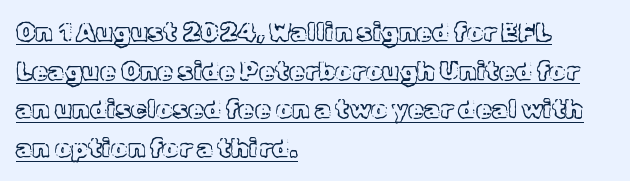
{"italic": "no", "underline": "yes", "align": "left", "line_spacing": "normal", "line_spacing_ratio": 1.49, "letter_spacing": "normal", "letter_spacing_em": 0.0, "glyph_px": 26}
